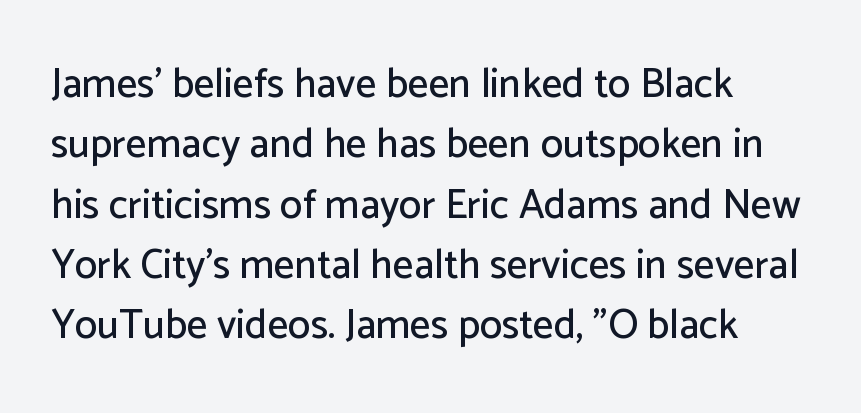
This is sans-serif lettering, the kind often seen on screens and signage. Is there much room between lines? A standard amount, neither cramped nor airy. Each word holds together tightly as a unit, with standard inter-letter gaps. The passage shown is not underscored anywhere. A typesetter would call this proportional, since set widths differ per character.
